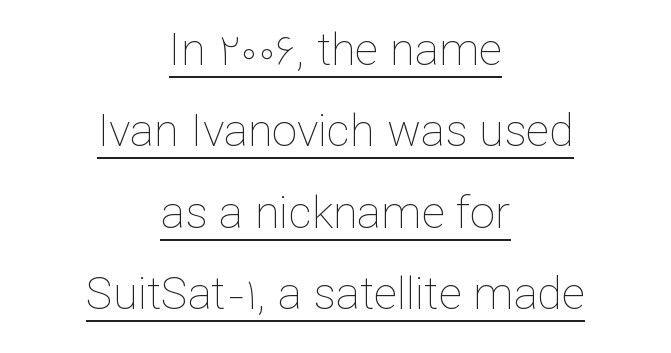
The image shows 45 px thin type, upright; set centered, line spacing 1.81x, normal letter spacing, underlined; low stroke contrast and a medium x-height.
